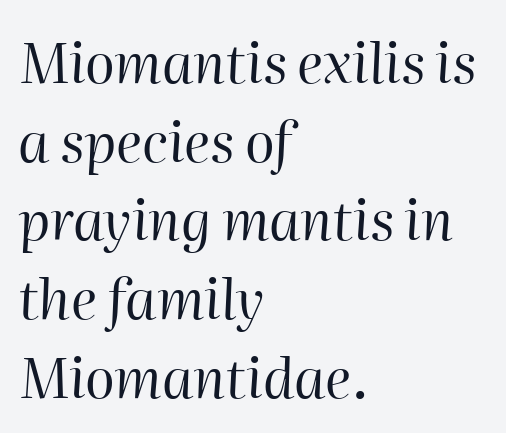
Rows of type keep a routine distance in the vertical direction. Each stroke keeps to a modest, everyday thickness or less. Slant detected: the letters are inclined. Words float on clear page, feet unadorned.
